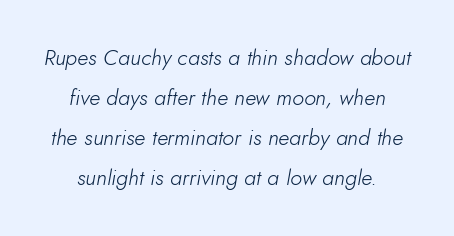
Any mark beneath the type? The region is blank. Is the type slanted? Yes — the strokes lean at a clear angle. Short note: letters normally spaced. The font sits on the lighter half of the weight spectrum, regular included.
